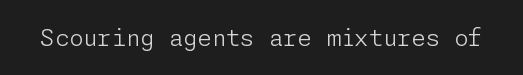
{"italic": "no", "bold": "no", "underline": "no", "letter_spacing": "normal", "letter_spacing_em": 0.0, "glyph_px": 23}
